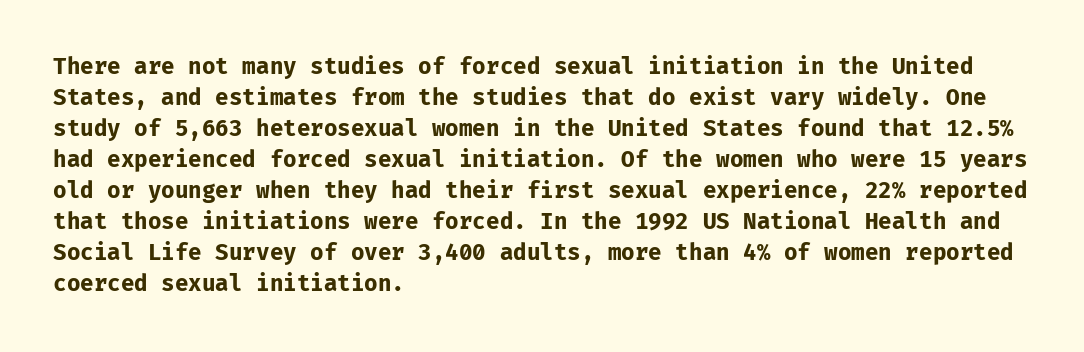
Ordinary non-slanted type is in use. The space between consecutive lines is moderate. The strokes are fattened all the way to bold. No extra tracking has been applied to these lines. Quick note: underline off. The typesetter chose a ragged-right arrangement here.
